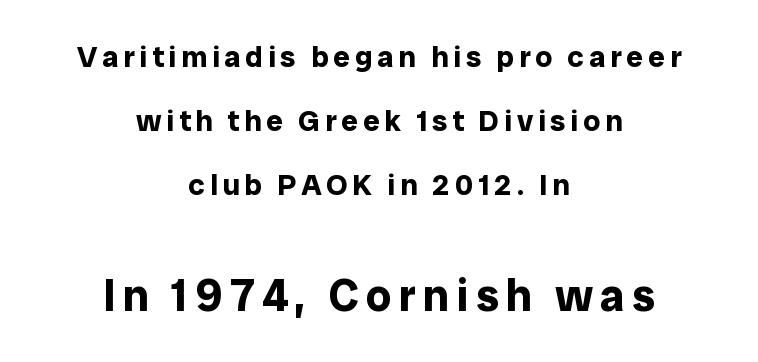
The image shows 45 px bold sans-serif type, upright; set centered, loose line spacing (2.14x), not underlined; the second (bottom) block is 1.5x larger; low stroke contrast and a medium x-height.
